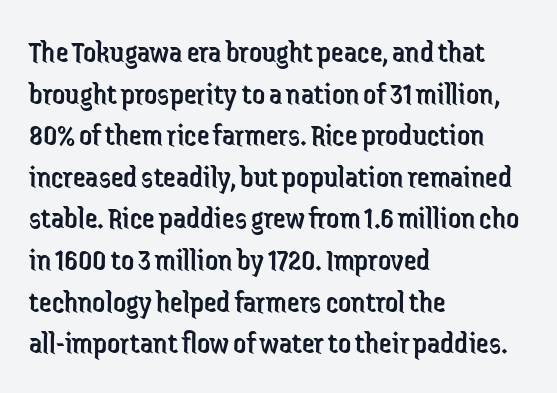
Q: Is the text bold? A: No.
Q: Is the text italic (slanted)? A: No, it is upright.
Q: Is the typeface a serif or a sans-serif typeface? A: Sans-serif.
Q: Is the text underlined? A: No.
Q: How is the paragraph aligned? A: Left-aligned.
Q: Is the spacing between letters normal or unusually wide? A: Normal.
Q: Is the spacing between lines tight, normal or loose? A: Normal.
Q: Width (condensed, normal, or wide)? A: Condensed.
Q: Stroke contrast? A: Low.
Q: x-height? A: Medium.
Q: Monospaced? A: No.
